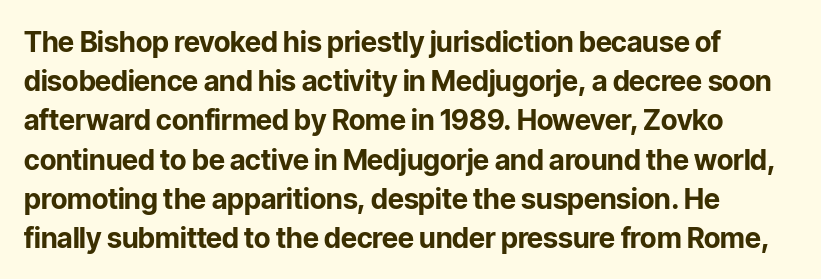
The image shows 28 px bold sans-serif type, upright; set normal line spacing (1.4x), normal letter spacing, not underlined; low stroke contrast and a medium x-height.
